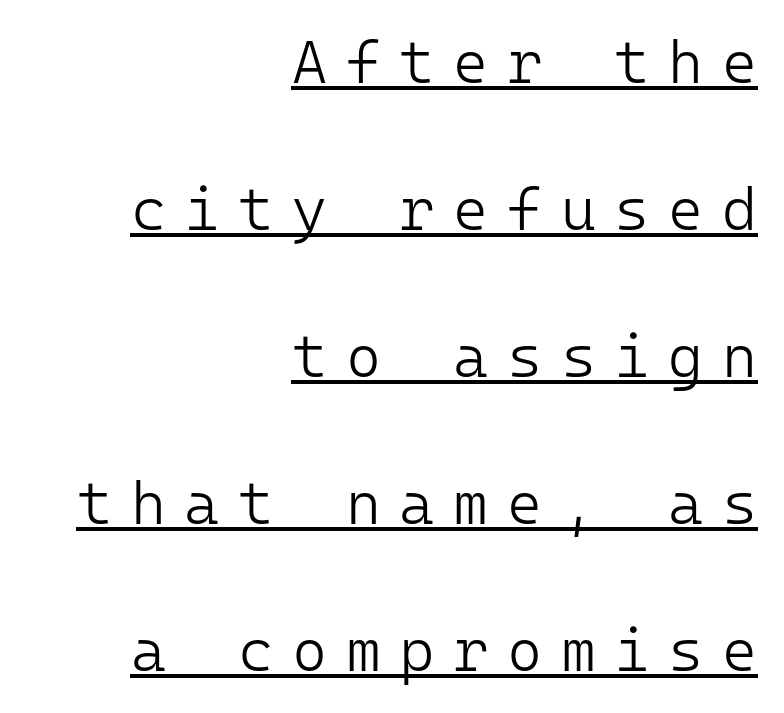
The image shows 60 px light sans-serif type, upright, monospaced; set right-aligned, loose line spacing (2.45x), unusually wide letter spacing (+0.31 em), underlined; low stroke contrast and a medium x-height.
